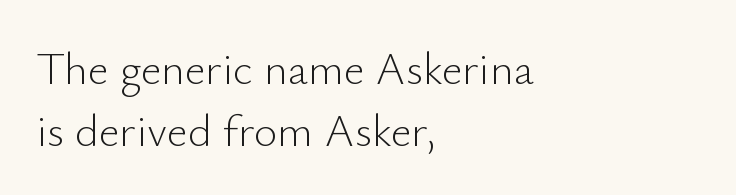
The image shows 45 px light sans-serif type, upright; set left-aligned, normal line spacing (1.37x), normal letter spacing, not underlined; low stroke contrast and a small x-height.
